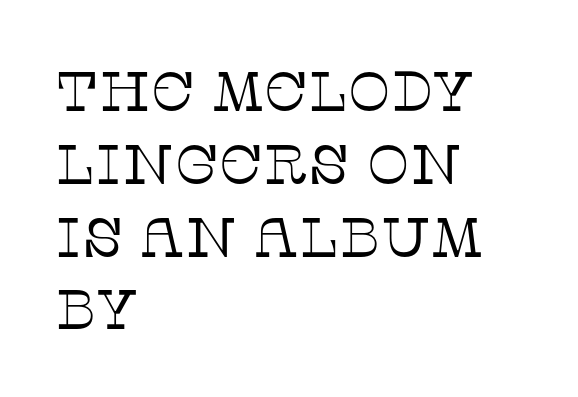
This sample keeps an unexceptional amount of space between lines. Descenders are the only things crossing below the line. No heavy texture on the line: the type isn't bold. Spacing verdict: proportional, widths tailored to each character.
